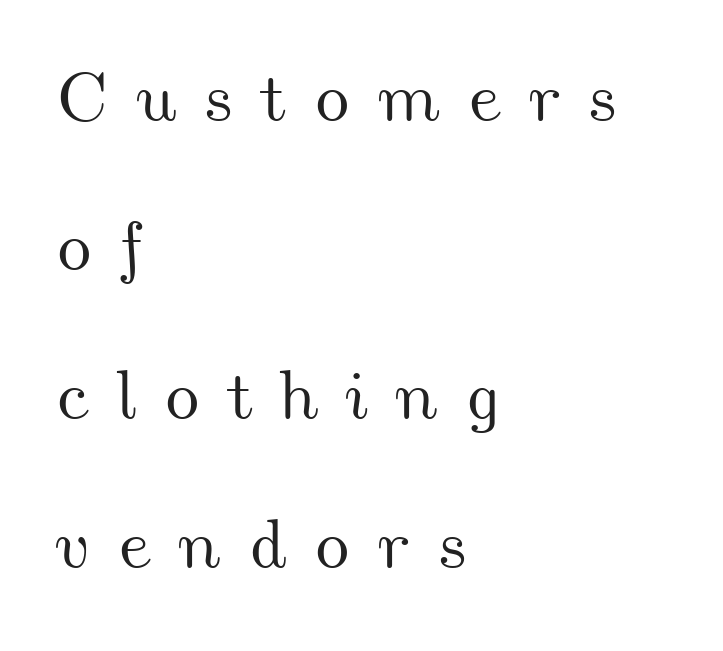
{"width": "wide", "stroke_contrast": "medium", "x_height": "small", "monospaced": "no", "underline": "no", "align": "left", "line_spacing": "loose", "line_spacing_ratio": 2.13, "letter_spacing": "wide", "letter_spacing_em": 0.38, "glyph_px": 70}
